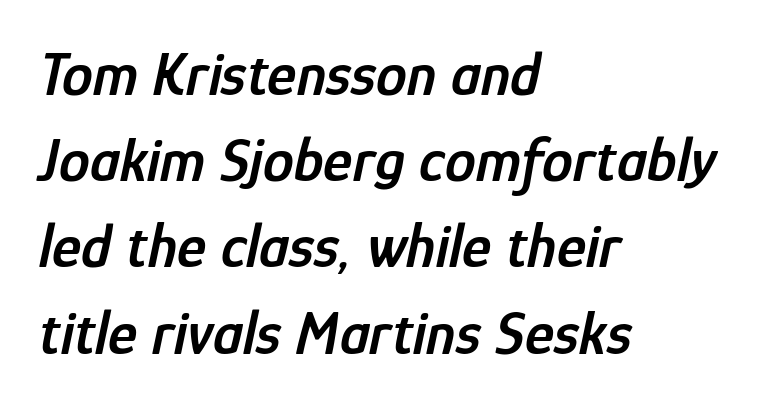
Character widths vary here, with narrow letters taking less room than wide ones. This is the in-between weight designers call semibold or demi. The space directly below the letters is spotless. Observe the ordinary spacing: letters are neighbours, not strangers. Tall strokes in this sample are angled rather than plumb. Visually the block forms a straight wall on the left and a jagged coastline on the right.
